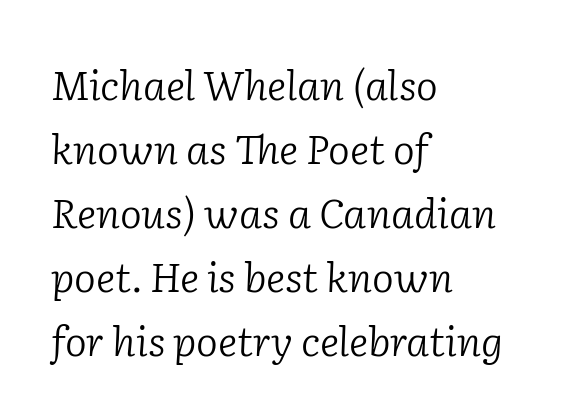
Q: Is the text bold? A: No.
Q: Is the text italic (slanted)? A: Yes, it leans right by about 2 degrees.
Q: Is the typeface a serif or a sans-serif typeface? A: Serif.
Q: Is the text underlined? A: No.
Q: How is the paragraph aligned? A: Left-aligned.
Q: Is the spacing between letters normal or unusually wide? A: Normal.
Q: Is the spacing between lines tight, normal or loose? A: Normal.
Q: Width (condensed, normal, or wide)? A: Normal.
Q: Stroke contrast? A: Low.
Q: x-height? A: Medium.
Q: Monospaced? A: No.
